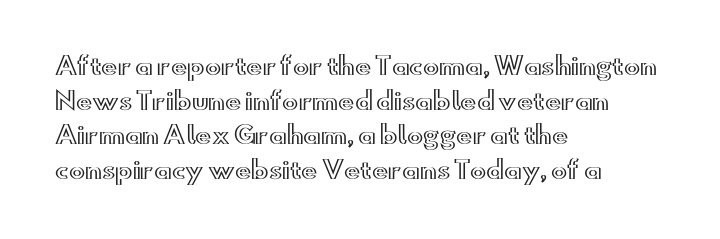
The image shows 24 px text type, upright; set left-aligned, normal line spacing (1.44x), normal letter spacing, not underlined.
